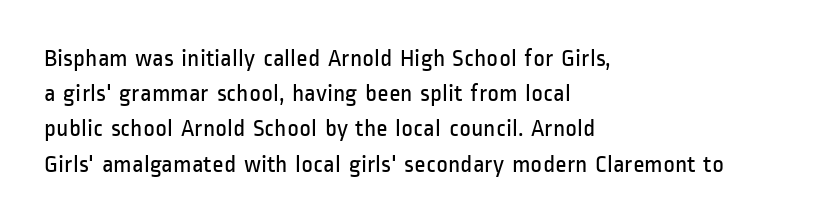
Q: Is the text bold? A: No.
Q: Is the text italic (slanted)? A: No, it is upright.
Q: Is the text underlined? A: No.
Q: How is the paragraph aligned? A: Left-aligned.
Q: Is the spacing between letters normal or unusually wide? A: Normal.
Q: Is the spacing between lines tight, normal or loose? A: Normal.
